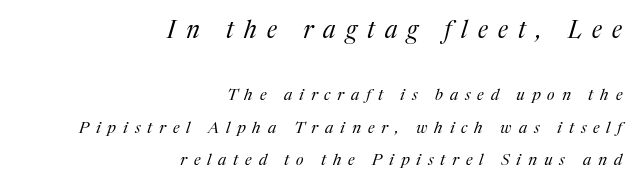
{"italic": "yes", "lean": "right", "slant_degrees": 17, "bold": "no", "underline": "no", "align": "right", "line_spacing": "loose", "line_spacing_ratio": 2.04, "letter_spacing": "wide", "letter_spacing_em": 0.43, "larger_block": "first", "size_ratio": 1.5, "glyph_px": 24}
